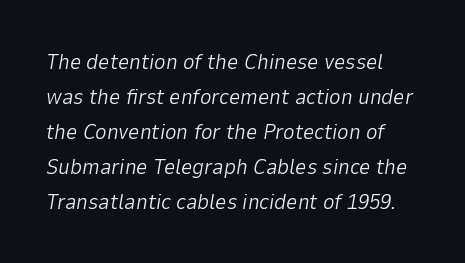
{"italic": "yes", "lean": "right", "slant_degrees": 9, "bold": "no", "underline": "no", "line_spacing": "normal", "line_spacing_ratio": 1.59, "letter_spacing": "normal", "letter_spacing_em": 0.0, "glyph_px": 22}
